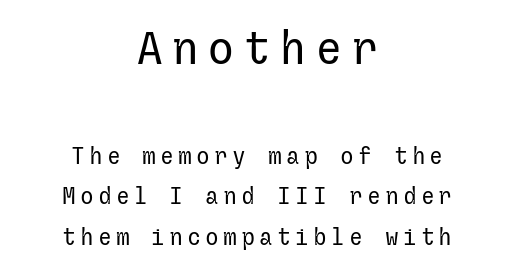
Horizontally, the lines are justified to the midpoint only. The string is rendered with underlining switched off. The rendering shrinks the type as you move from the upper chunk to the lower. The rendering shows plain stroke endings on the letterforms — a sans-serif design. The letters look calm and open, with moderate or lighter stems.
